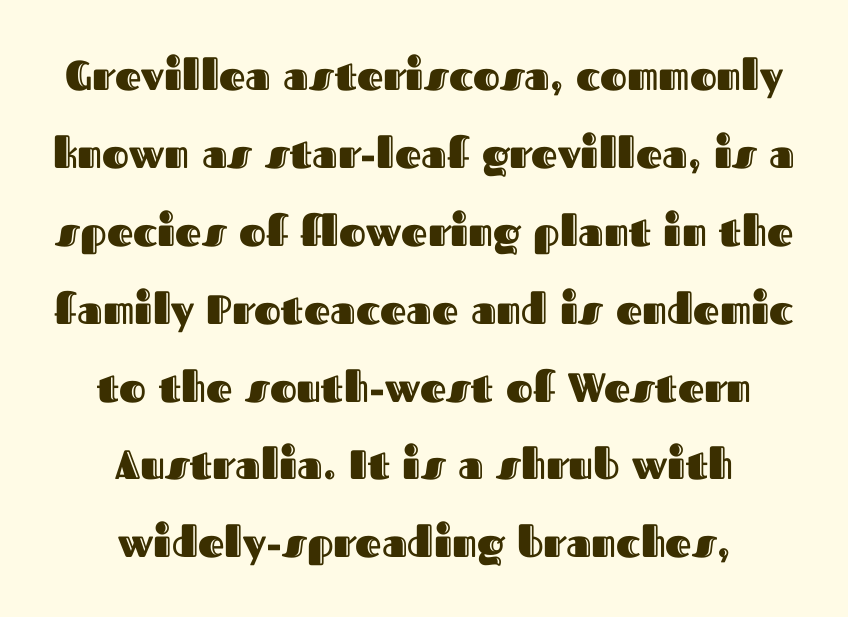
Any mark beneath the type? The region is blank. Tracking here is standard; glyphs follow each other at the usual distance. These lines stand farther apart than default settings would place them. The type sits square on the baseline with zero lean. These lines are centered, leaving both edges ragged. These lines are rendered in a variable-pitch font.
